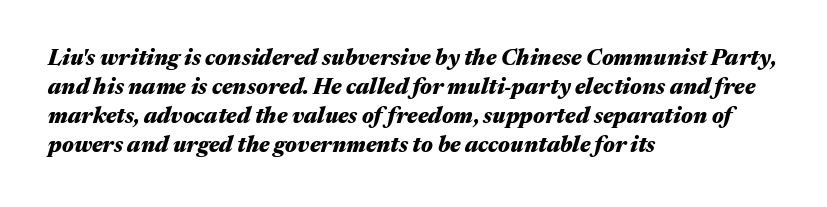
Q: Is the text bold? A: Yes.
Q: Is the text italic (slanted)? A: Yes, it leans right by about 17 degrees.
Q: Is the text underlined? A: No.
Q: How is the paragraph aligned? A: Left-aligned.
Q: Is the spacing between letters normal or unusually wide? A: Normal.
Q: Is the spacing between lines tight, normal or loose? A: Normal.
